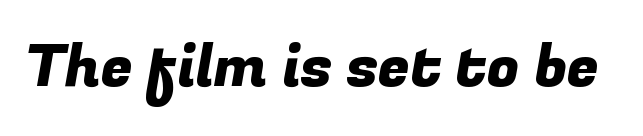
{"serif": "no", "width": "normal", "stroke_contrast": "low", "x_height": "medium", "monospaced": "no", "underline": "no", "letter_spacing": "normal", "letter_spacing_em": 0.0, "glyph_px": 58}
